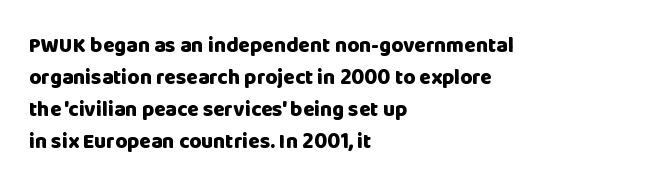
{"italic": "no", "bold": "yes", "underline": "no", "align": "left", "line_spacing": "normal", "line_spacing_ratio": 1.52, "letter_spacing": "normal", "letter_spacing_em": 0.0, "glyph_px": 21}
